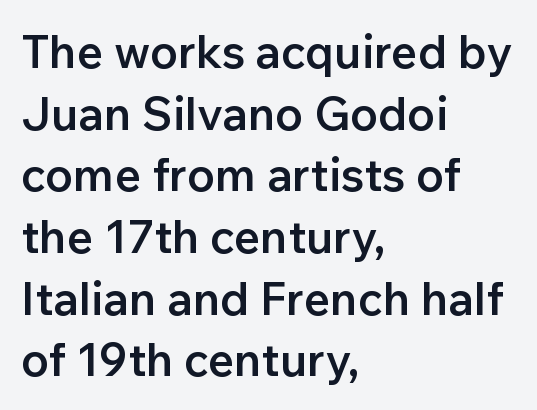
The rendering anchors every line to the left-hand side. It's the straight-up-and-down kind of type. Here the glyphs are tracked normally, forming tight word shapes. Classification — sans serif. Its strokes are somewhat broadened, the hallmark of semibold type.
